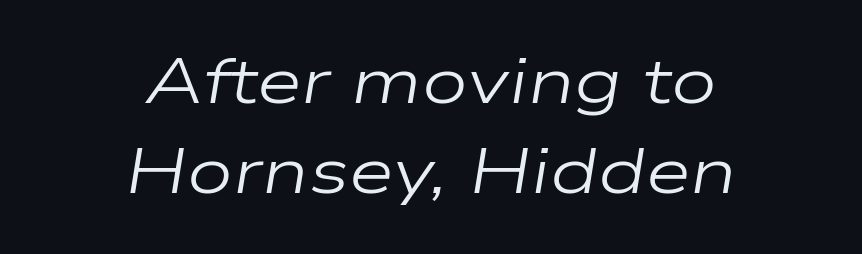
Q: Is the text bold? A: No.
Q: Is the text italic (slanted)? A: Yes, it leans right by about 9 degrees.
Q: Is the text underlined? A: No.
Q: How is the paragraph aligned? A: Centered.
Q: Is the spacing between letters normal or unusually wide? A: Normal.
Q: Is the spacing between lines tight, normal or loose? A: Normal.
Q: Width (condensed, normal, or wide)? A: Wide.
Q: Stroke contrast? A: Low.
Q: x-height? A: Medium.
Q: Monospaced? A: No.
